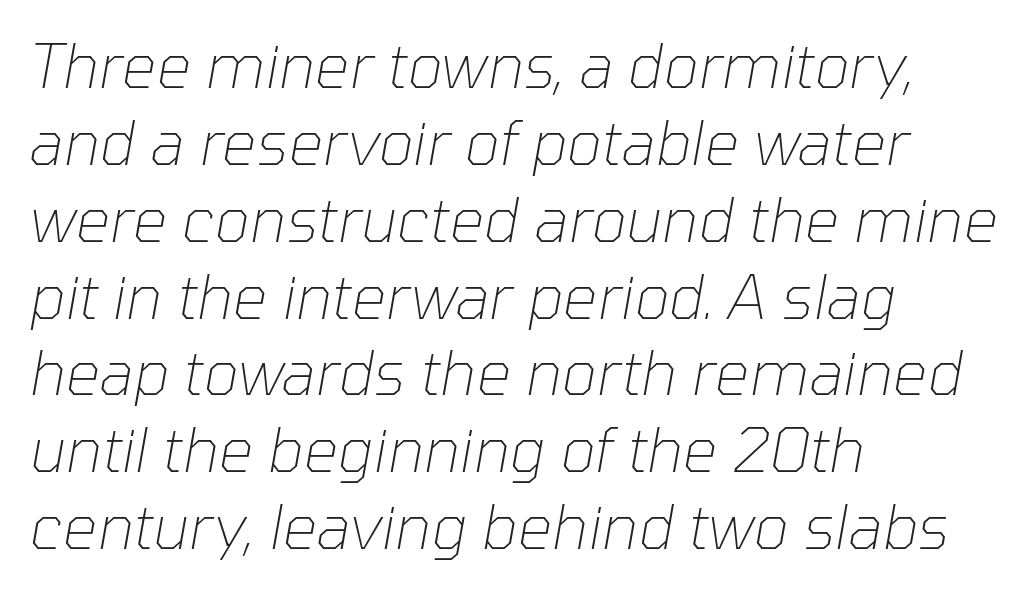
{"italic": "yes", "lean": "right", "slant_degrees": 10, "bold": "no", "weight": "thin", "width": "normal", "stroke_contrast": "low", "x_height": "medium", "monospaced": "no", "underline": "no", "align": "left", "line_spacing": "normal", "line_spacing_ratio": 1.26, "letter_spacing": "normal", "letter_spacing_em": 0.0, "glyph_px": 61}
